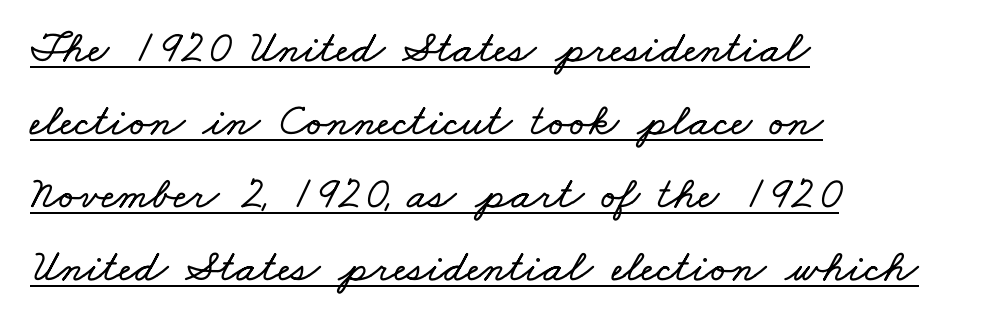
The image shows 46 px wide type; set left-aligned, normal line spacing (1.59x), normal letter spacing, underlined; low stroke contrast and a small x-height.
